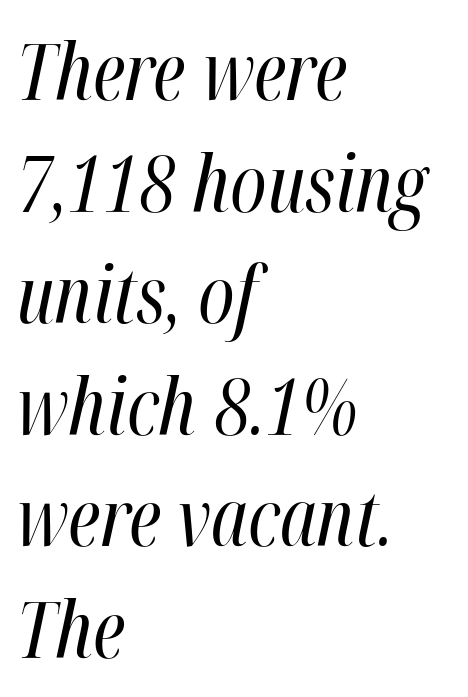
{"italic": "yes", "lean": "right", "slant_degrees": 12, "bold": "no", "weight": "regular", "width": "condensed", "stroke_contrast": "high", "x_height": "medium", "monospaced": "no", "underline": "no", "align": "left", "line_spacing": "normal", "line_spacing_ratio": 1.43, "letter_spacing": "normal", "letter_spacing_em": 0.0, "glyph_px": 78}
